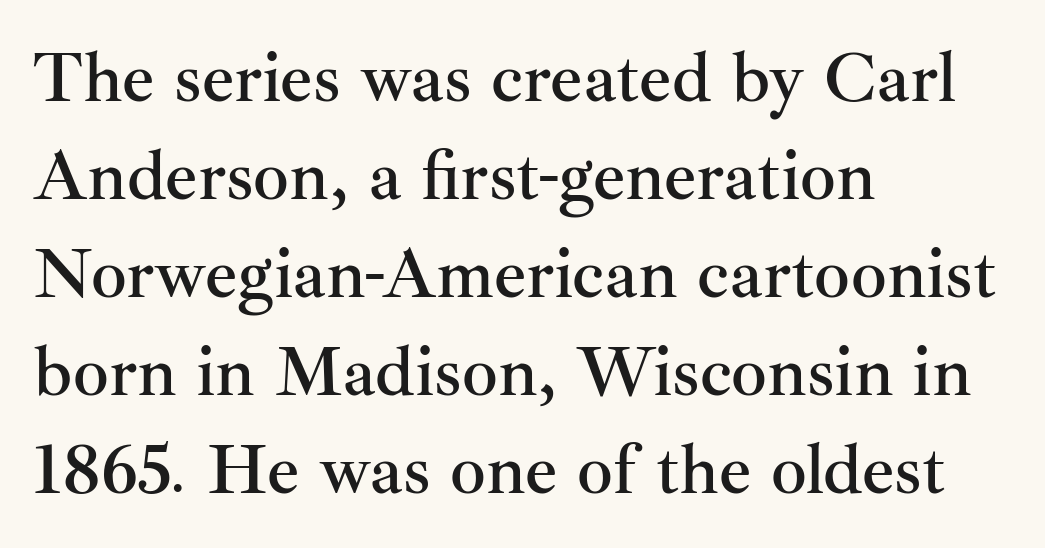
Has an underline been added? It has not. The rows are spaced the way most documents space them. Caption: standard tracking, unaltered. The face used here is proportionally spaced, like ordinary book or web type. Serifs: yes, visible at the terminals of the letterforms. Italic? Not at all — the glyphs are vertical.
